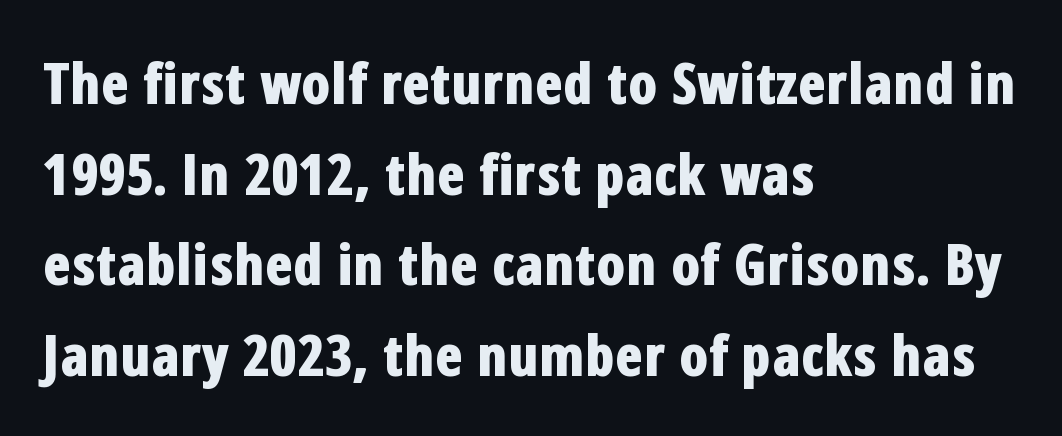
The image shows 57 px bold, condensed sans-serif type, upright; set left-aligned, normal line spacing (1.59x), normal letter spacing, not underlined; low stroke contrast and a medium x-height.
